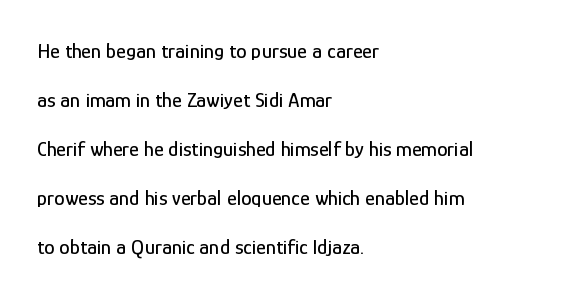
Q: Is the text italic (slanted)? A: No, it is upright.
Q: Is the text underlined? A: No.
Q: How is the paragraph aligned? A: Left-aligned.
Q: Is the spacing between letters normal or unusually wide? A: Normal.
Q: Is the spacing between lines tight, normal or loose? A: Loose.
